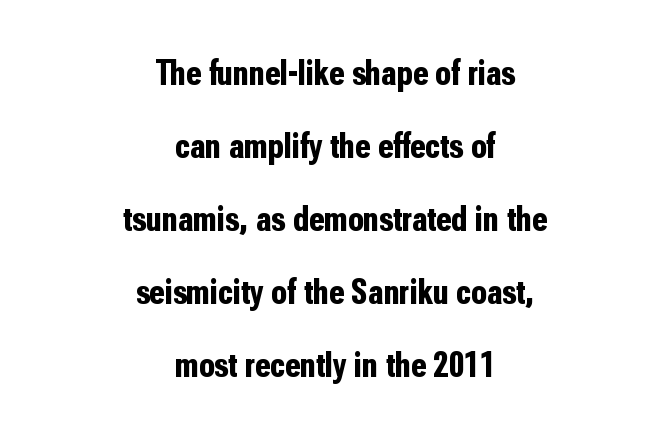
{"serif": "no", "italic": "no", "bold": "yes", "weight": "bold", "width": "condensed", "stroke_contrast": "low", "x_height": "medium", "monospaced": "no", "underline": "no", "align": "center", "line_spacing": "loose", "line_spacing_ratio": 2.03, "letter_spacing": "normal", "letter_spacing_em": 0.0, "glyph_px": 36}
